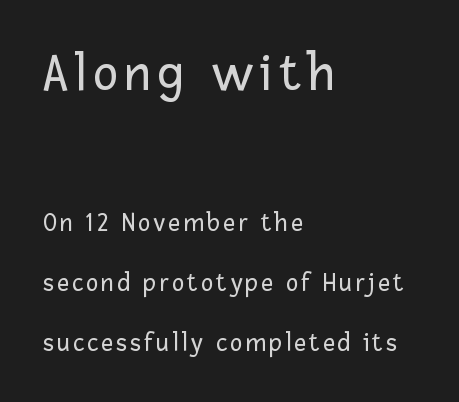
Look at the bottom of the vertical strokes: they stop flat, with no serifs. The text block is weighted toward the left margin, trailing off unevenly rightward. A clean baseline with only descenders dipping below it. Is this a fixed-width face? No — the glyphs have proportional, varying widths. The letters in the upper block stand taller than those in the block below. The face looks like a standard text weight, possibly lighter.
